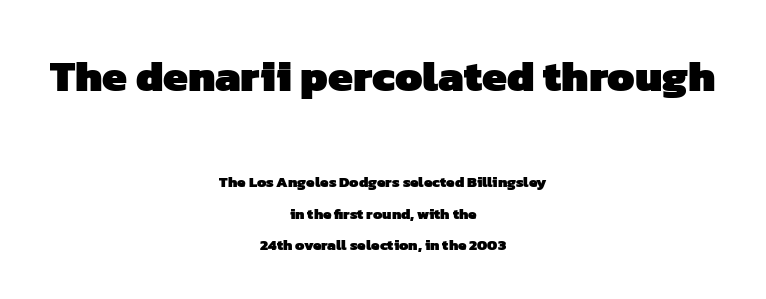
Q: Is the text bold? A: Yes.
Q: Is the typeface a serif or a sans-serif typeface? A: Sans-serif.
Q: Is the text underlined? A: No.
Q: How is the paragraph aligned? A: Centered.
Q: Is the spacing between letters normal or unusually wide? A: Normal.
Q: Is the spacing between lines tight, normal or loose? A: Loose.
Q: Which block of text is set in a larger size, the first (top) or the second (bottom)? A: The first (top) one.
Q: Width (condensed, normal, or wide)? A: Normal.
Q: Stroke contrast? A: Low.
Q: x-height? A: Medium.
Q: Monospaced? A: No.
